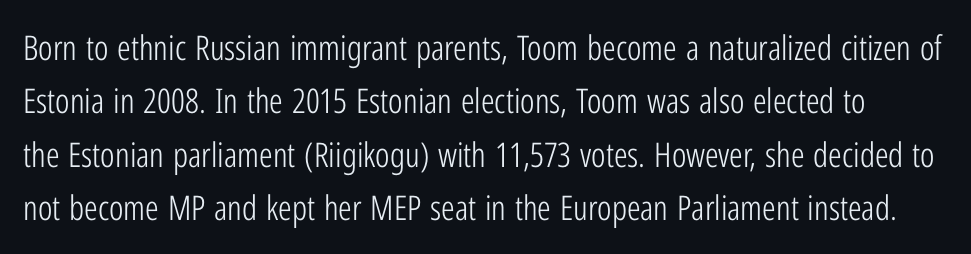
Underlining? Definitely not there. To sum up the face: it is a sans, with no serifs. The face used here is rendered with its standard letterfit. Heft: none added — not bold.
